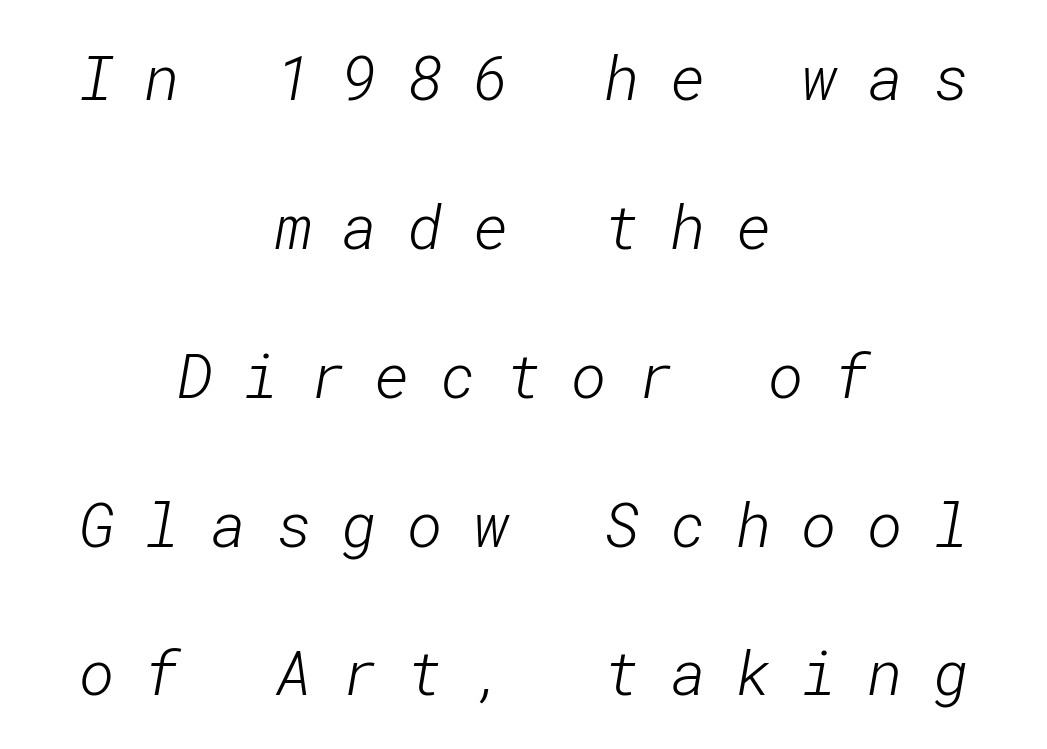
If you measured baseline to baseline, you'd find a long distance. The paragraph has two soft edges and a firm central axis. This is not heavy type; no bold has been used. Serifs: no, the terminals of the letterforms are clean. The tracking reads as deliberately expanded to a designer's eye.
